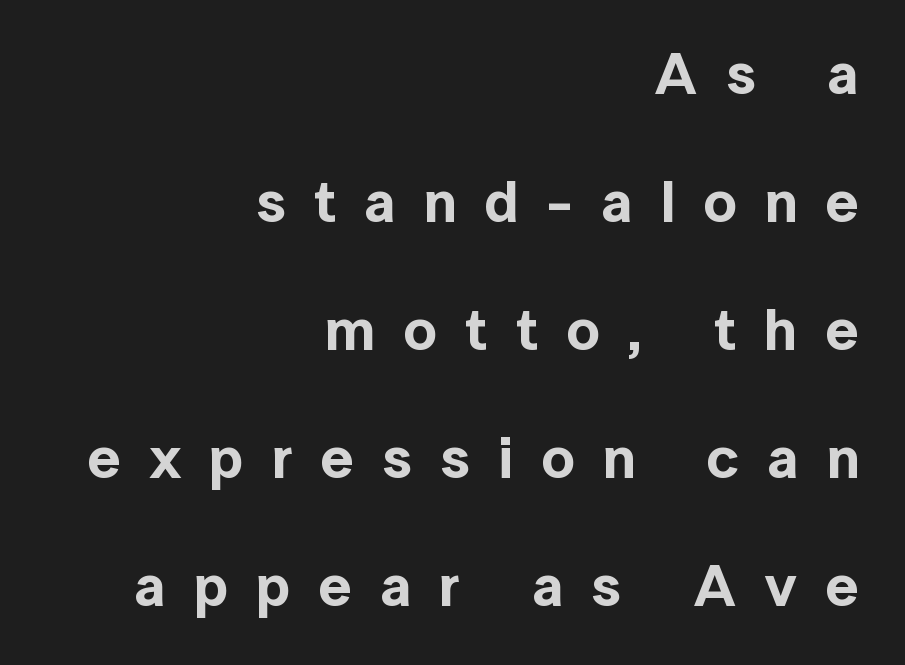
Nope, not italic — everything's standing straight. Line spacing here is loose. This sample uses a sans-serif face. Quick note: underline off. Think of a printed novel: that variable character pitch is what you see here.
